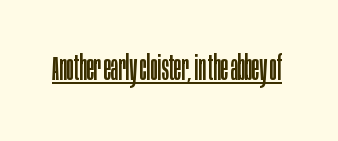
The rendering keeps characters at their native spacing. Type style note: lacks serifs. Here the designer chose a conventional face with non-uniform glyph widths. A quiet, ordinary-to-light weight characterises the typeface.
